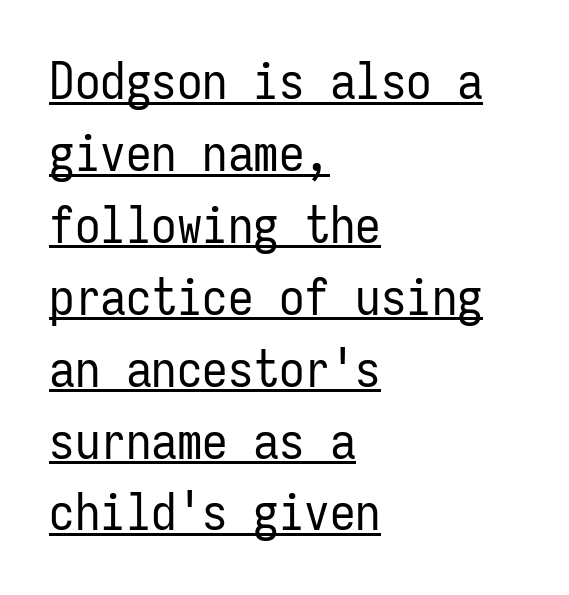
The image shows 51 px regular-weight, condensed sans-serif type, upright, monospaced; set left-aligned, normal line spacing (1.41x), normal letter spacing, underlined; low stroke contrast and a medium x-height.
